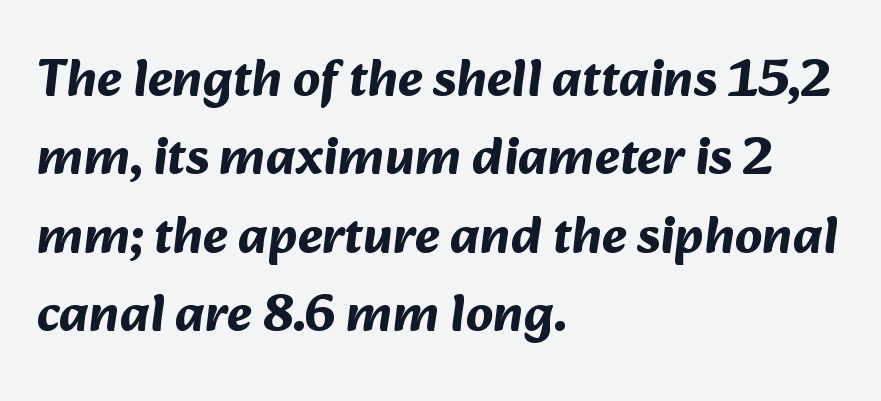
{"serif": "no", "bold": "yes", "weight": "bold", "width": "normal", "stroke_contrast": "medium", "x_height": "medium", "monospaced": "no", "underline": "no", "align": "left", "line_spacing": "normal", "line_spacing_ratio": 1.48, "letter_spacing": "normal", "letter_spacing_em": 0.0, "glyph_px": 53}
